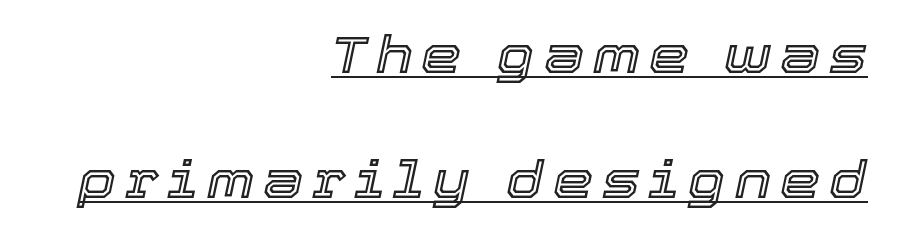
Q: Is the text italic (slanted)? A: Yes, it leans right by about 12 degrees.
Q: Is the text underlined? A: Yes.
Q: How is the paragraph aligned? A: Right-aligned.
Q: Is the spacing between lines tight, normal or loose? A: Loose.
Q: Width (condensed, normal, or wide)? A: Normal.
Q: x-height? A: Medium.
Q: Monospaced? A: No.
